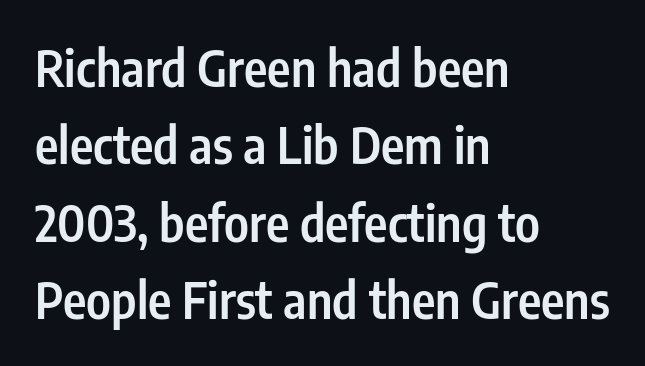
A normal amount of white space separates one row of letters from the next. The characters look somewhat weighty, a semibold short of true bold. Descenders are the only things crossing below the line. These lines are composed in type without serifs.
